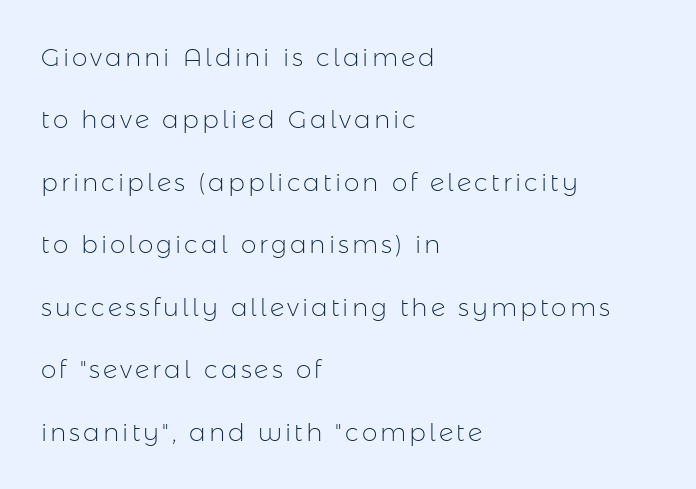
The image shows 25 px text type, upright; set left-aligned, loose line spacing (2.5x), not underlined.
